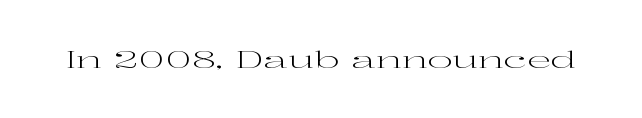
The image shows 24 px text type, upright; set normal letter spacing, not underlined.
